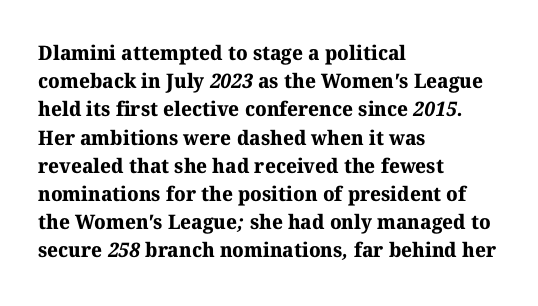
The image shows 20 px bold type; set left-aligned, normal line spacing (1.41x), normal letter spacing, not underlined.
